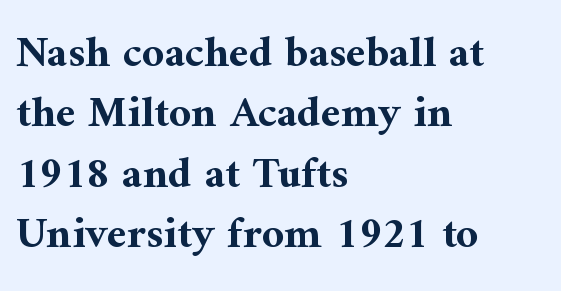
The image shows 44 px bold serif type, upright; set left-aligned, normal line spacing (1.37x), normal letter spacing, not underlined; medium stroke contrast and a medium x-height.
